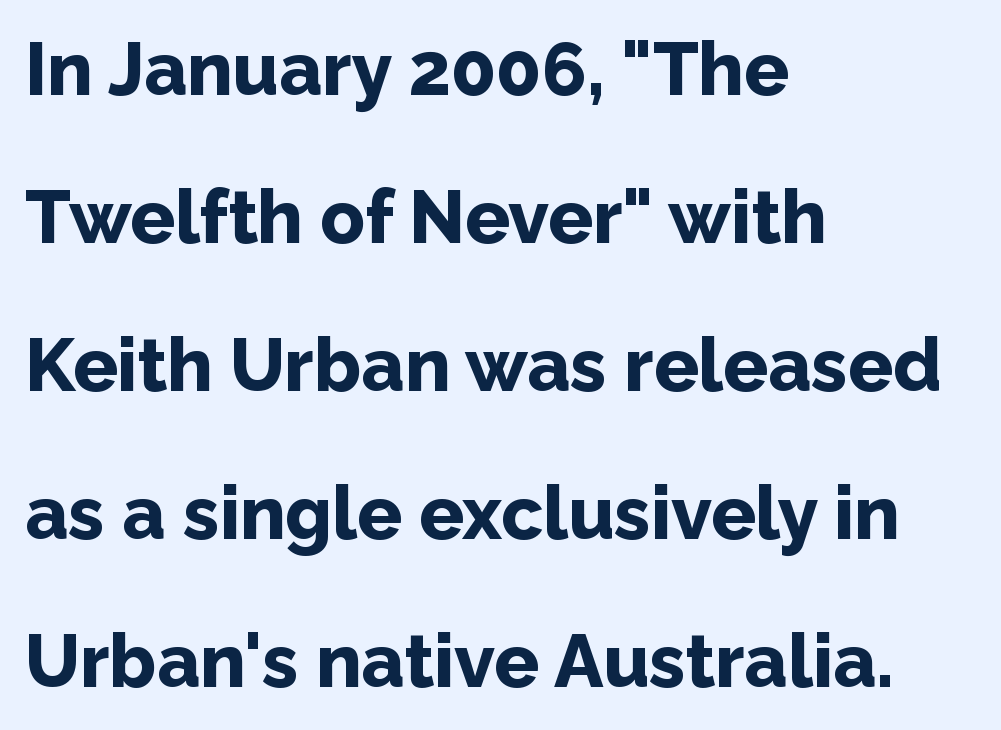
The image shows 74 px bold sans-serif type, upright; set left-aligned, loose line spacing (2.0x), normal letter spacing, not underlined; low stroke contrast and a medium x-height.
